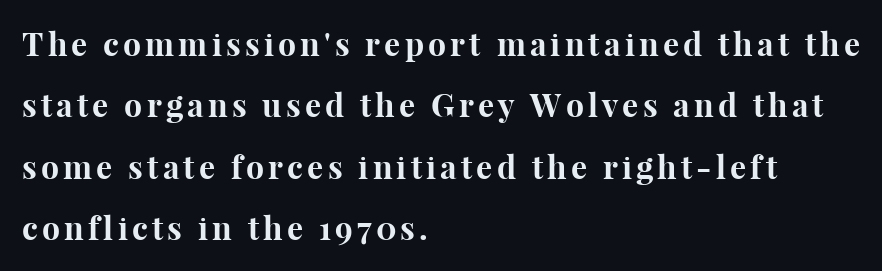
{"serif": "yes", "italic": "no", "bold": "yes", "weight": "bold", "width": "normal", "stroke_contrast": "high", "x_height": "medium", "monospaced": "no", "underline": "no", "align": "left", "line_spacing": "loose", "line_spacing_ratio": 1.92, "glyph_px": 32}
